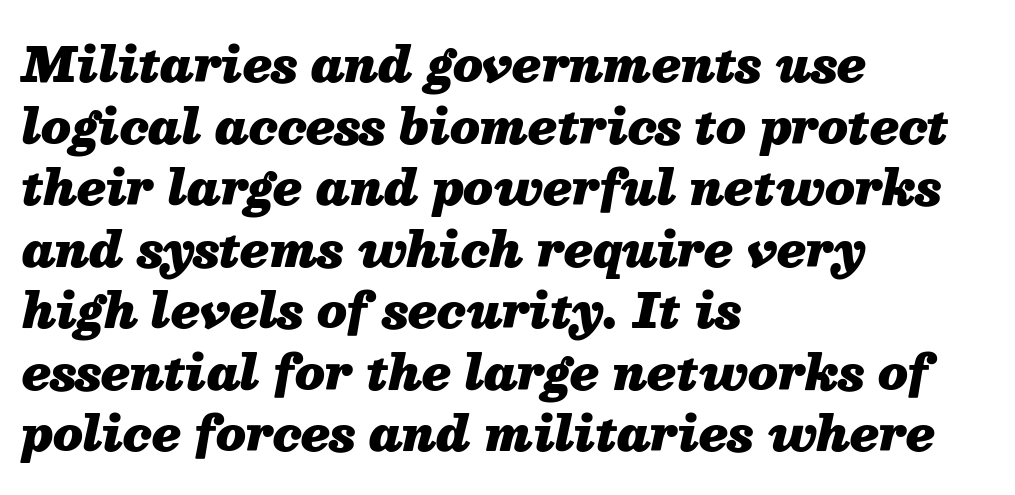
The image shows 47 px heavy type, italic (leaning right); set left-aligned, normal line spacing (1.31x), normal letter spacing, not underlined; medium stroke contrast and a medium x-height.
